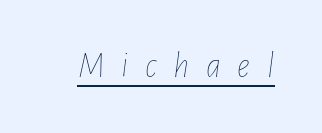
Unbolded letterforms with no extra heft. Is this a fixed-width face? No — the glyphs have proportional, varying widths. The typography opts for an oblique posture over an upright one. Compared with undecorated copy, this sample adds a rule below the words.
